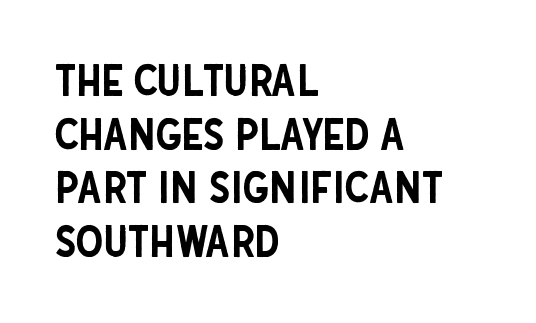
Q: Is the text italic (slanted)? A: No, it is upright.
Q: Is the typeface a serif or a sans-serif typeface? A: Sans-serif.
Q: Is the text underlined? A: No.
Q: How is the paragraph aligned? A: Left-aligned.
Q: Is the spacing between letters normal or unusually wide? A: Normal.
Q: Width (condensed, normal, or wide)? A: Condensed.
Q: Stroke contrast? A: Low.
Q: x-height? A: Large.
Q: Monospaced? A: No.
